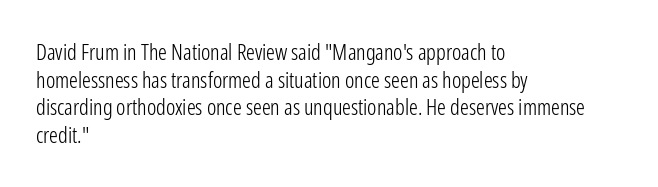
{"italic": "no", "bold": "no", "underline": "no", "align": "left", "line_spacing": "normal", "line_spacing_ratio": 1.26, "letter_spacing": "normal", "letter_spacing_em": 0.0, "glyph_px": 22}
